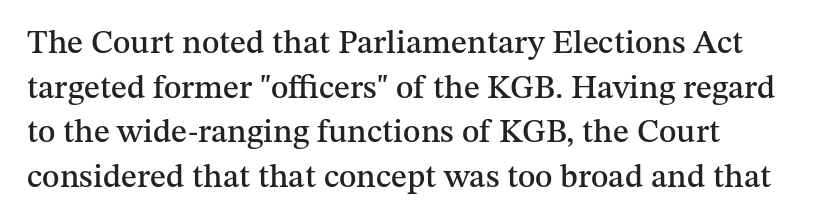
{"serif": "yes", "italic": "no", "width": "normal", "stroke_contrast": "medium", "x_height": "medium", "monospaced": "no", "underline": "no", "line_spacing": "normal", "line_spacing_ratio": 1.35, "letter_spacing": "normal", "letter_spacing_em": 0.0, "glyph_px": 33}
